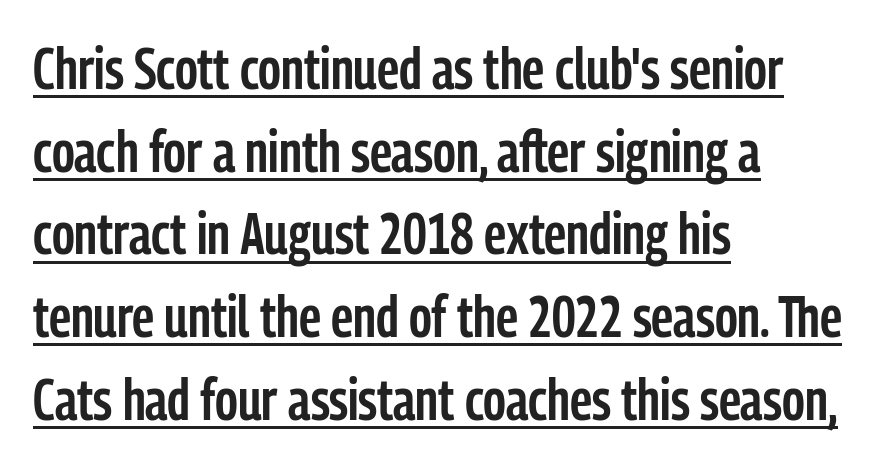
The image shows 57 px semibold, condensed sans-serif type, upright; set left-aligned, normal line spacing (1.45x), normal letter spacing, underlined; low stroke contrast and a medium x-height.
